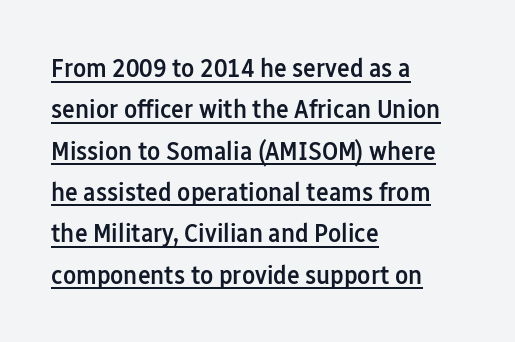
Q: Is the text bold? A: Semi-bold.
Q: Is the text italic (slanted)? A: No, it is upright.
Q: Is the text underlined? A: Yes.
Q: How is the paragraph aligned? A: Left-aligned.
Q: Is the spacing between letters normal or unusually wide? A: Normal.
Q: Is the spacing between lines tight, normal or loose? A: Normal.
